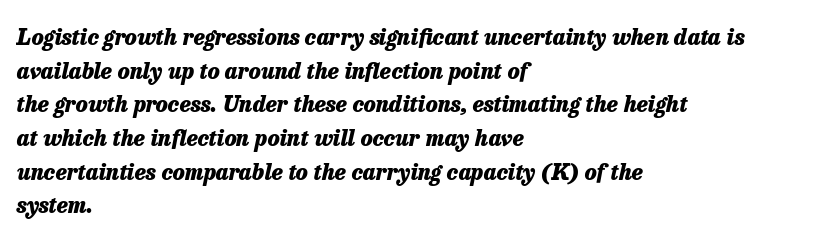
Layout note: lines flush left. Decoration check: the copy has no underline. Every character sits at an angle, as italics do. What weight is shown? A full bold with thick strokes. What's the leading like? Ordinary, nothing unusual.
